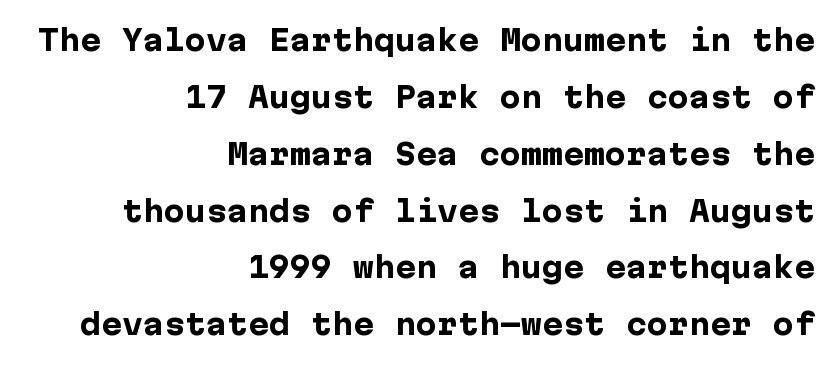
{"serif": "no", "italic": "no", "bold": "yes", "weight": "heavy", "width": "normal", "stroke_contrast": "low", "x_height": "medium", "underline": "no", "align": "right", "line_spacing": "loose", "line_spacing_ratio": 2.03, "letter_spacing": "normal", "letter_spacing_em": 0.0, "glyph_px": 28}
